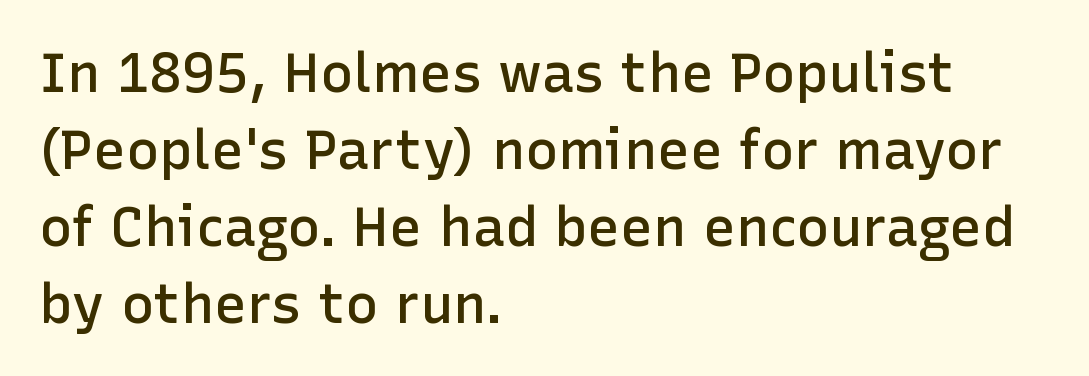
How would I describe the line gaps? Plain and ordinary. This sample uses a sans-serif face. Just letters on the line, the space beneath them empty. The face used here is proportionally spaced, like ordinary book or web type. Line beginnings align vertically; line endings do not. Firm but not heavy-handed strokes: this text is semibold.
